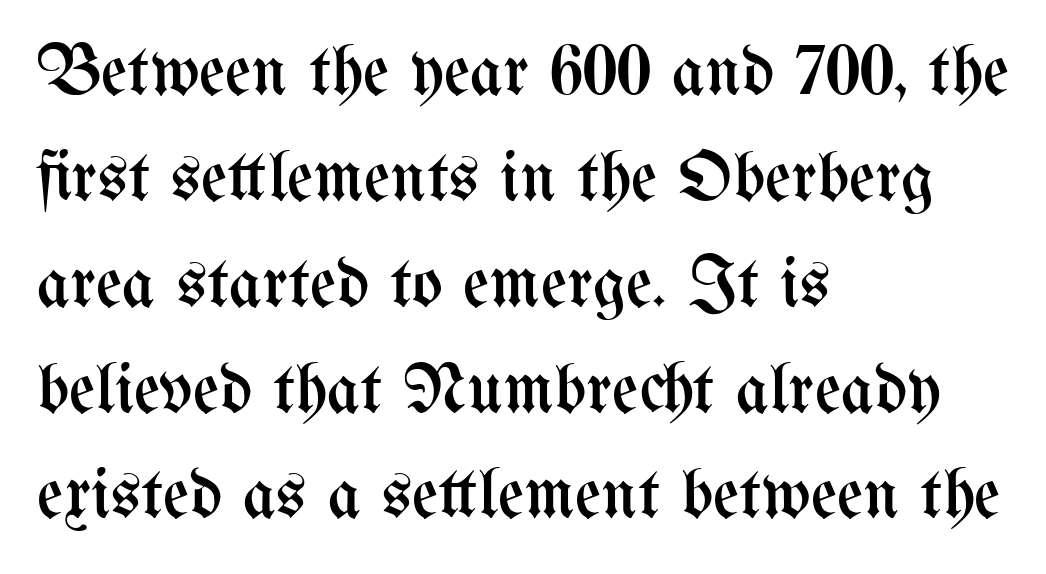
Each letter keeps its own natural width here, so spacing adapts to shape. Reading down the block, your eye returns to a fixed left position each line. Whoever set this chose a conventional vertical rhythm. Here the glyphs are tracked normally, forming tight word shapes. The glyphs are unaccompanied by any horizontal stroke below them. Designer's note — italics off, roman on.
